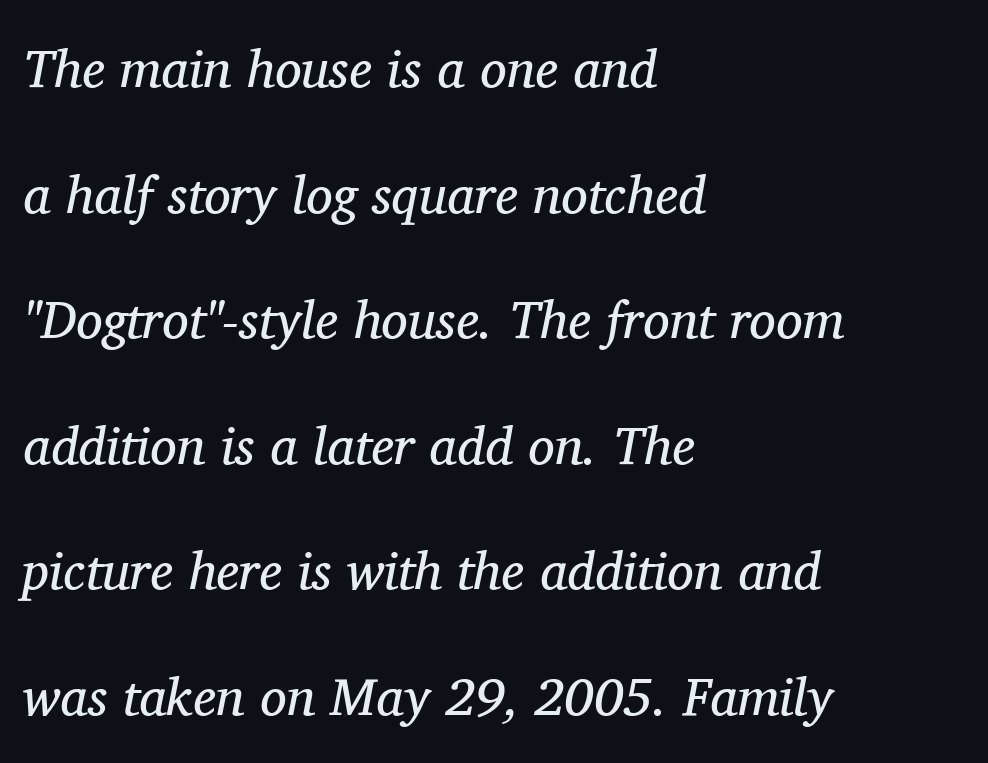
Spacing between characters is what you'd get straight out of the box. Is the stroke heavy? The answer is a plain regular-or-lighter. Italic: yes, the glyphs are oblique. Anything drawn beneath the words? Only blank space. The ragged edge is on the right, which tells us the setting is flush left. Serif or sans? Serif — the stroke terminals have little feet.
